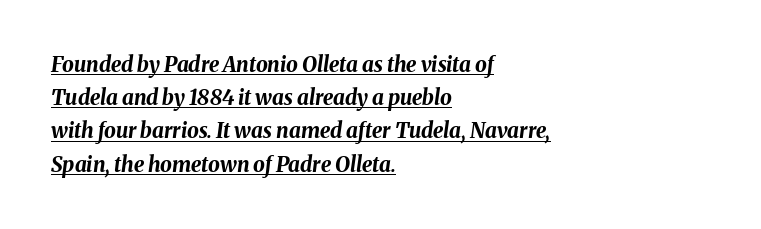
Q: Is the text bold? A: Yes.
Q: Is the text italic (slanted)? A: Yes, it leans right by about 8 degrees.
Q: Is the text underlined? A: Yes.
Q: How is the paragraph aligned? A: Left-aligned.
Q: Is the spacing between letters normal or unusually wide? A: Normal.
Q: Is the spacing between lines tight, normal or loose? A: Normal.
